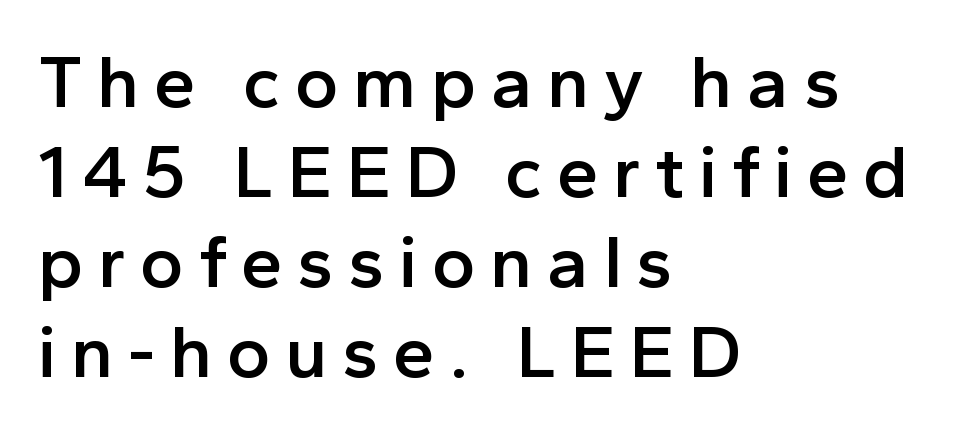
These lines stack with their left ends in a neat column. To sum up the face: it is a sans, with no serifs. The space directly below the letters is spotless. Look at the stroke-to-counter ratio: somewhat heavy, a semibold.
